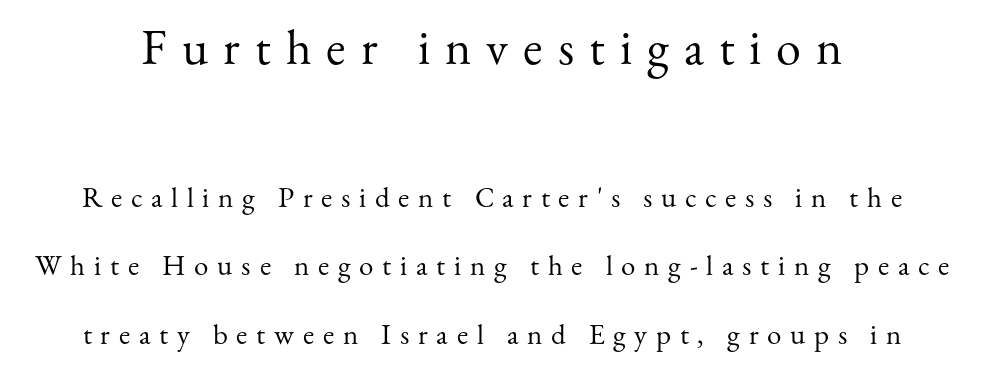
{"serif": "yes", "italic": "no", "bold": "no", "weight": "regular", "width": "normal", "stroke_contrast": "medium", "x_height": "small", "monospaced": "no", "underline": "no", "align": "center", "line_spacing": "loose", "line_spacing_ratio": 2.36, "letter_spacing": "wide", "letter_spacing_em": 0.3, "larger_block": "first", "size_ratio": 1.72, "glyph_px": 50}
